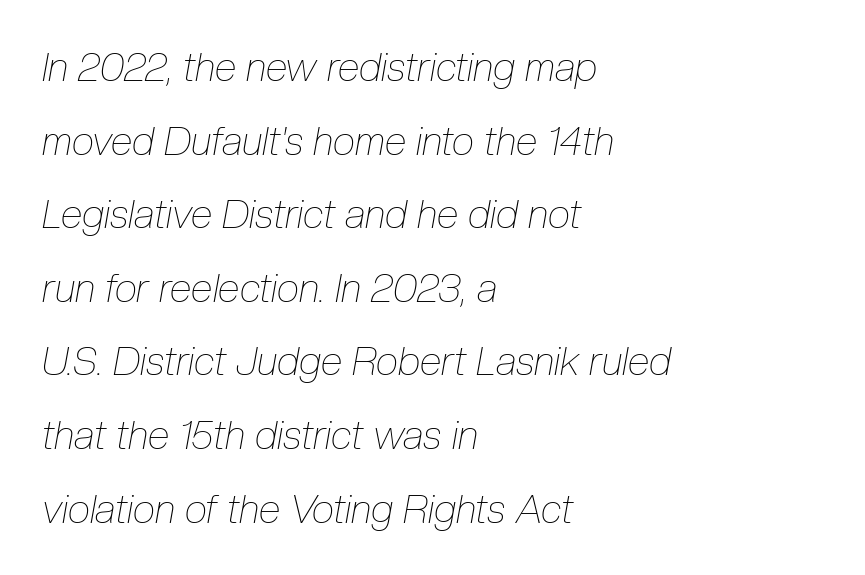
The image shows 40 px thin, condensed type, italic (leaning right); set left-aligned, line spacing 1.84x, normal letter spacing, not underlined; low stroke contrast and a medium x-height.
